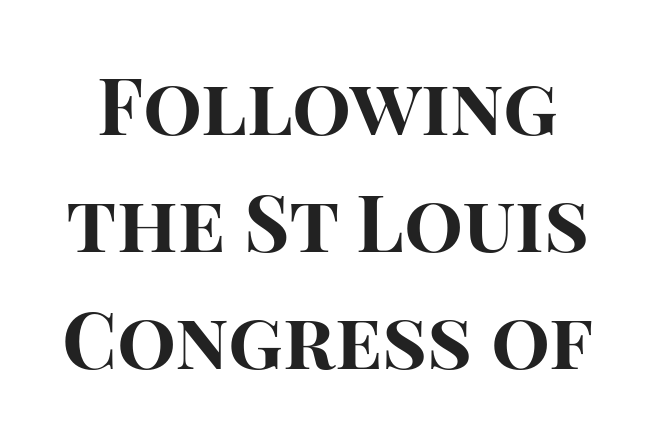
The image shows 78 px bold sans-serif type, upright; set normal line spacing (1.5x), normal letter spacing, not underlined; high stroke contrast and a large x-height.
